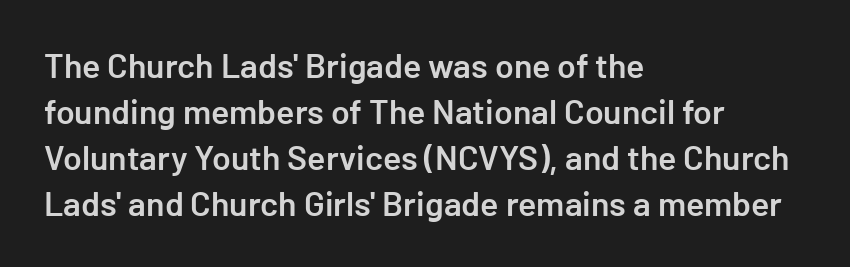
Q: Is the text bold? A: Semi-bold.
Q: Is the text italic (slanted)? A: No, it is upright.
Q: Is the typeface a serif or a sans-serif typeface? A: Sans-serif.
Q: Is the text underlined? A: No.
Q: How is the paragraph aligned? A: Left-aligned.
Q: Is the spacing between letters normal or unusually wide? A: Normal.
Q: Is the spacing between lines tight, normal or loose? A: Normal.
Q: Width (condensed, normal, or wide)? A: Normal.
Q: Stroke contrast? A: Low.
Q: x-height? A: Medium.
